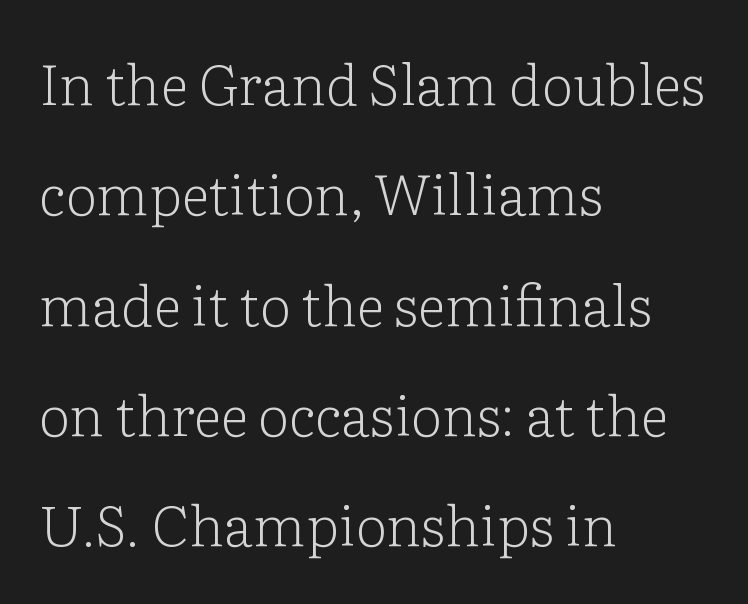
One glance says open: line gaps are wider than usual. Stroke terminals: seriffed. In terms of posture, this sample is upright. The gap between lines stays unmarked. Looks like regular typesetting: each glyph gets only the width it needs. Visually the block forms a straight wall on the left and a jagged coastline on the right.
